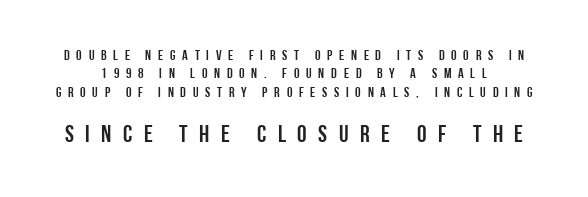
The image shows 24 px text type, upright; set normal line spacing (1.32x), unusually wide letter spacing (+0.48 em), not underlined; the second (bottom) block is 1.71x larger.
